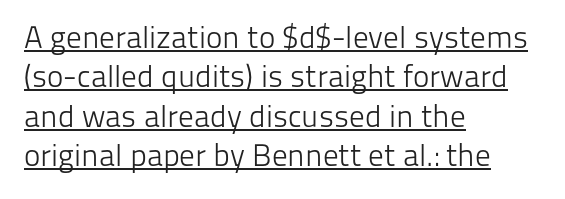
Heft: none added — not bold. This is the regular roman posture of the typeface. Notice how a bar underscores the lettering throughout. Rows of type keep a routine distance in the vertical direction.
